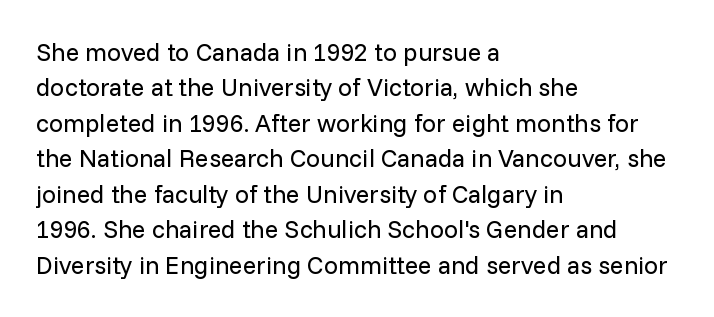
Plain, unruled lines of type. Is the type heavy? It reads as light-to-regular instead. Interline gaps are of average width in this sample. In terms of posture, this sample is upright. These lines are set flush left with a ragged right edge. Nothing unusual about the tracking: characters are spaced as the font intends.
